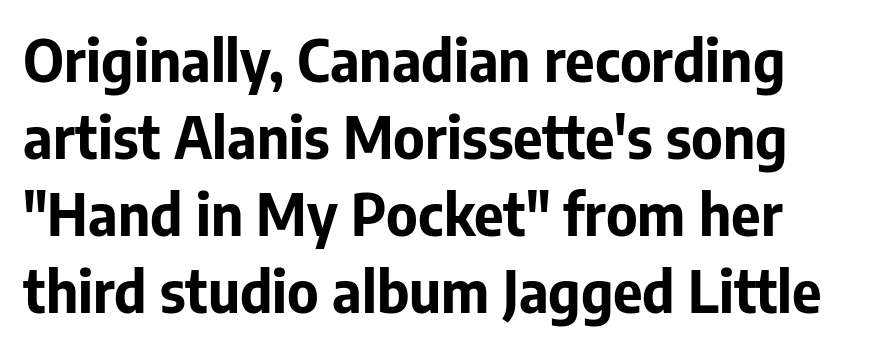
Q: Is the text bold? A: Yes.
Q: Is the text italic (slanted)? A: No, it is upright.
Q: Is the typeface a serif or a sans-serif typeface? A: Sans-serif.
Q: Is the text underlined? A: No.
Q: Is the spacing between letters normal or unusually wide? A: Normal.
Q: Is the spacing between lines tight, normal or loose? A: Normal.
Q: Width (condensed, normal, or wide)? A: Normal.
Q: Stroke contrast? A: Low.
Q: x-height? A: Medium.
Q: Monospaced? A: No.
